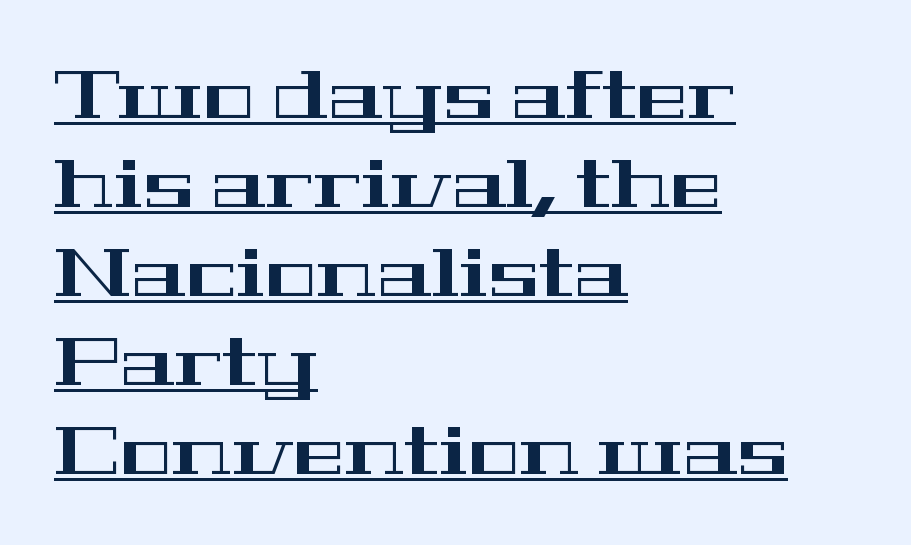
Looks like someone drew a line under every word here. Short note: letters normally spaced. The line-height multiplier appears to be the usual default. This sample is left-justified, so line endings fall wherever the words run out.
